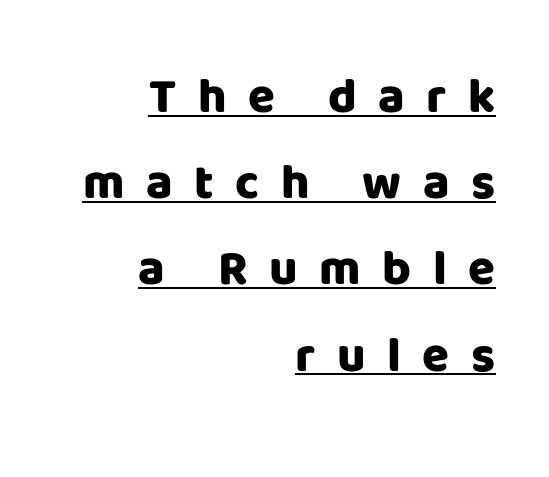
Q: Is the text bold? A: Yes.
Q: Is the text italic (slanted)? A: No, it is upright.
Q: Is the typeface a serif or a sans-serif typeface? A: Sans-serif.
Q: Is the text underlined? A: Yes.
Q: How is the paragraph aligned? A: Right-aligned.
Q: Is the spacing between letters normal or unusually wide? A: Unusually wide.
Q: Width (condensed, normal, or wide)? A: Normal.
Q: Stroke contrast? A: Low.
Q: x-height? A: Large.
Q: Monospaced? A: No.
